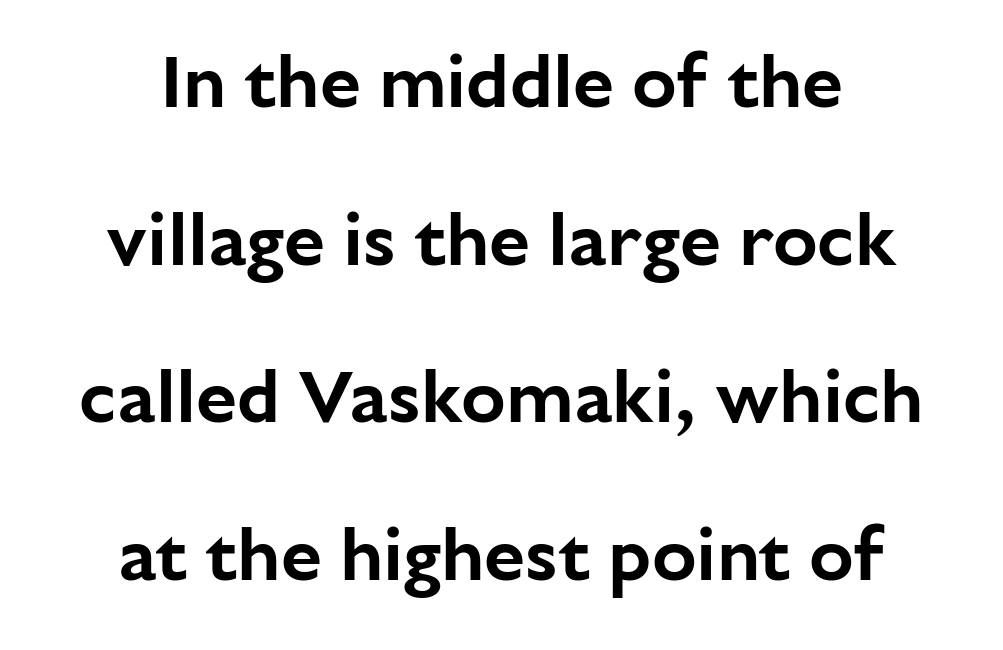
Q: Is the text italic (slanted)? A: No, it is upright.
Q: Is the typeface a serif or a sans-serif typeface? A: Sans-serif.
Q: Is the text underlined? A: No.
Q: Is the spacing between letters normal or unusually wide? A: Normal.
Q: Is the spacing between lines tight, normal or loose? A: Loose.
Q: Width (condensed, normal, or wide)? A: Normal.
Q: Stroke contrast? A: Low.
Q: x-height? A: Medium.
Q: Monospaced? A: No.
